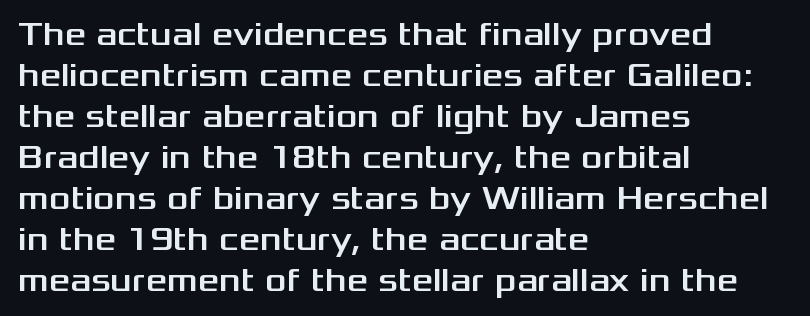
The image shows 33 px wide sans-serif type, upright; set left-aligned, line spacing 1.24x, normal letter spacing, not underlined; medium stroke contrast and a medium x-height.
